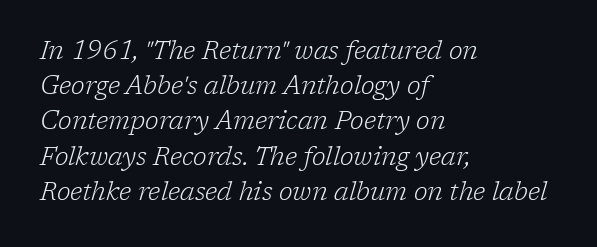
The image shows 25 px text type, italic (leaning right); set left-aligned, normal line spacing (1.41x), normal letter spacing, not underlined.
